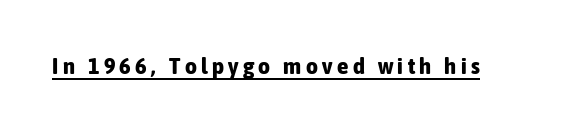
The image shows 23 px bold type, upright; set underlined.
